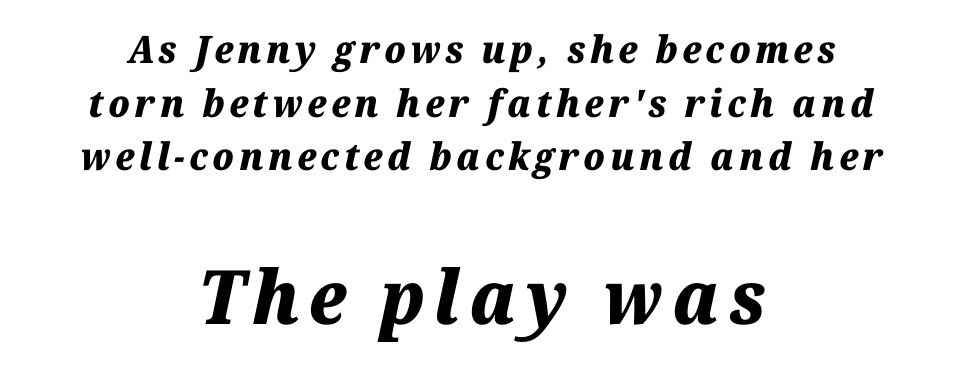
The image shows 75 px heavy type, italic (leaning right); set centered, normal line spacing (1.41x), not underlined; the second (bottom) block is 1.97x larger; medium stroke contrast and a medium x-height.
